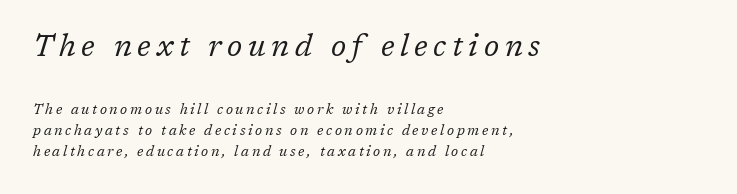
The image shows 30 px regular-weight serif type, italic (leaning right); set left-aligned, normal line spacing (1.52x), not underlined; the first (top) block is 2.14x larger; low stroke contrast and a medium x-height.
